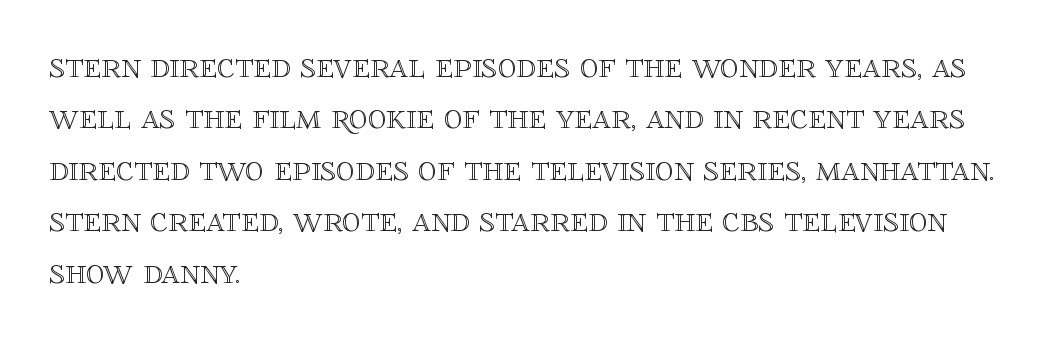
{"italic": "no", "width": "normal", "x_height": "large", "monospaced": "no", "underline": "no", "align": "left", "line_spacing": "normal", "line_spacing_ratio": 1.39, "letter_spacing": "normal", "letter_spacing_em": 0.0, "glyph_px": 37}
